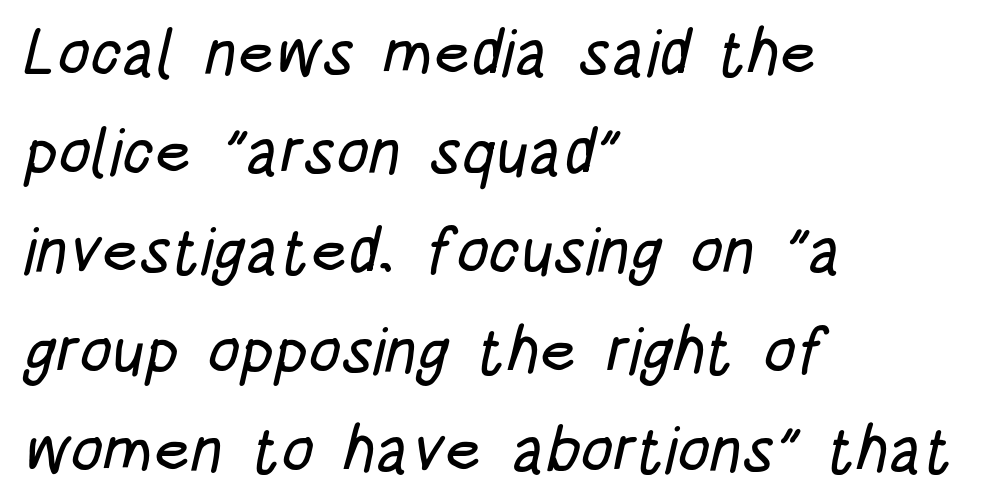
Stroke terminals: plain, sans-serif. The passage shown is not underscored anywhere. This sample keeps an unexceptional amount of space between lines. A typesetter would call this proportional, since set widths differ per character. In CSS terms this would be text-align: left.
